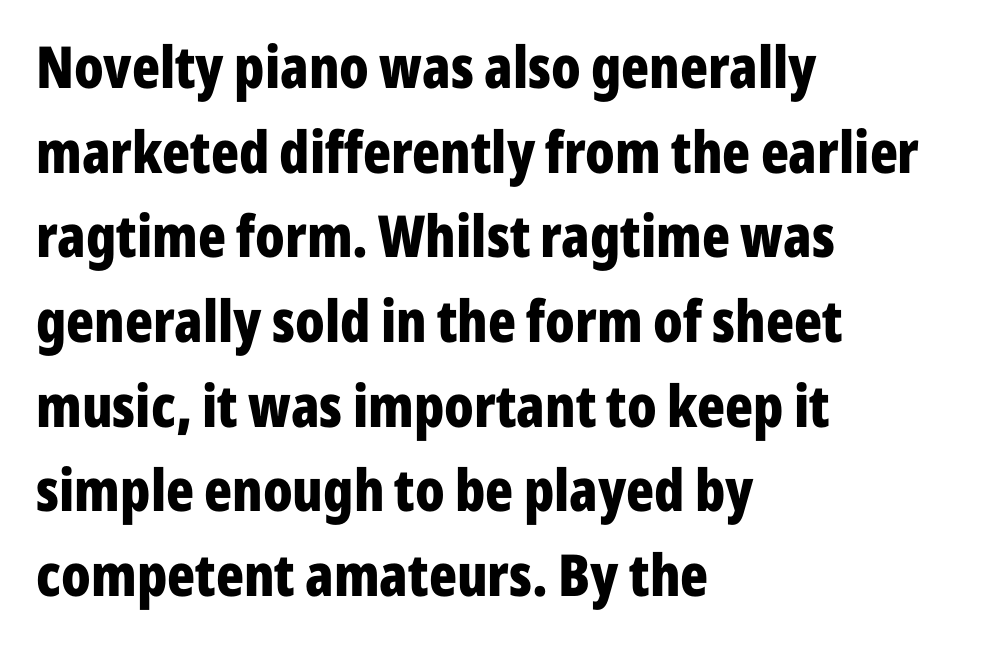
{"serif": "no", "italic": "no", "bold": "yes", "weight": "bold", "width": "condensed", "stroke_contrast": "low", "x_height": "medium", "monospaced": "no", "underline": "no", "align": "left", "line_spacing": "normal", "line_spacing_ratio": 1.46, "letter_spacing": "normal", "letter_spacing_em": 0.0, "glyph_px": 58}
